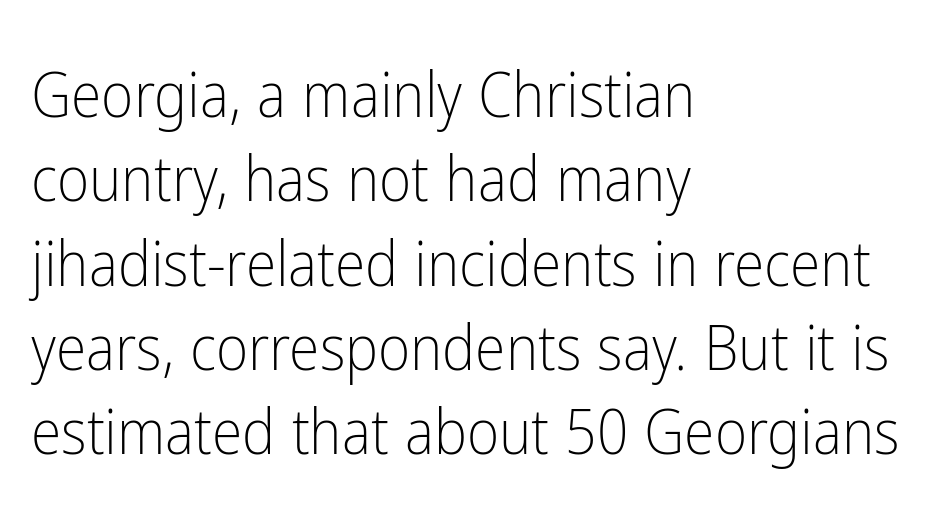
The weight tops out at a normal text grade. This sample has the flowing, uneven cadence of proportional lettering. This is roman type, the default non-slanted kind. Type style note: lacks serifs. Caption: standard tracking, unaltered.
